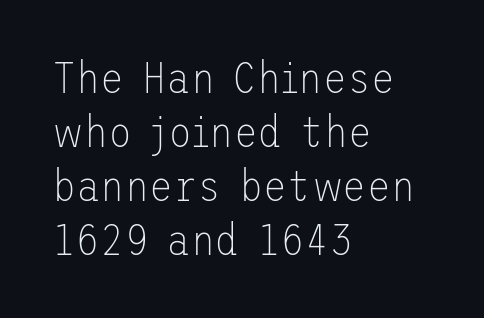
{"serif": "no", "italic": "no", "bold": "no", "weight": "thin", "width": "normal", "stroke_contrast": "low", "x_height": "medium", "underline": "no", "align": "left", "line_spacing_ratio": 1.23, "letter_spacing": "normal", "letter_spacing_em": 0.0, "glyph_px": 44}
